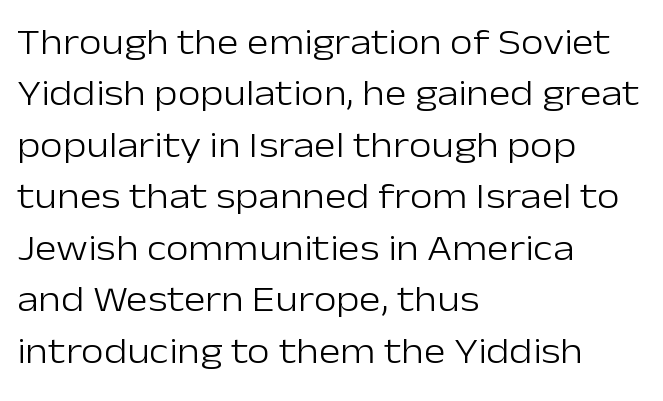
Q: Is the text bold? A: No.
Q: Is the text italic (slanted)? A: No, it is upright.
Q: Is the typeface a serif or a sans-serif typeface? A: Sans-serif.
Q: Is the text underlined? A: No.
Q: How is the paragraph aligned? A: Left-aligned.
Q: Is the spacing between letters normal or unusually wide? A: Normal.
Q: Is the spacing between lines tight, normal or loose? A: Normal.
Q: Width (condensed, normal, or wide)? A: Normal.
Q: Stroke contrast? A: Low.
Q: x-height? A: Medium.
Q: Monospaced? A: No.
